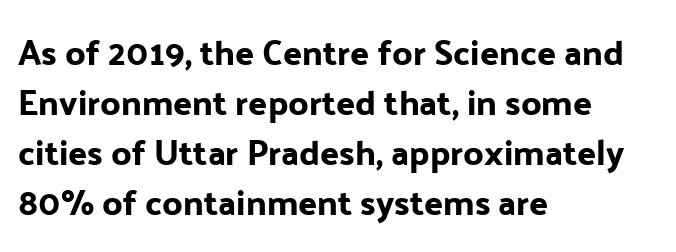
The image shows 35 px sans-serif type, upright; set left-aligned, normal line spacing (1.43x), normal letter spacing, not underlined; low stroke contrast and a medium x-height.
